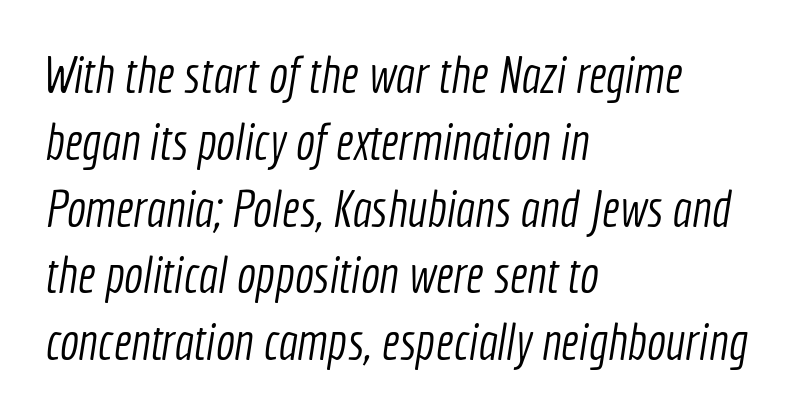
Q: Is the text bold? A: No.
Q: Is the typeface a serif or a sans-serif typeface? A: Sans-serif.
Q: Is the text underlined? A: No.
Q: How is the paragraph aligned? A: Left-aligned.
Q: Is the spacing between letters normal or unusually wide? A: Normal.
Q: Is the spacing between lines tight, normal or loose? A: Normal.
Q: Width (condensed, normal, or wide)? A: Condensed.
Q: x-height? A: Medium.
Q: Monospaced? A: No.
